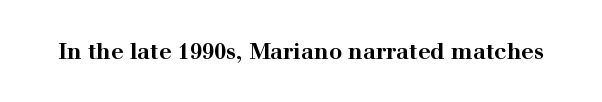
The image shows 22 px bold type, upright; set normal letter spacing, not underlined.
